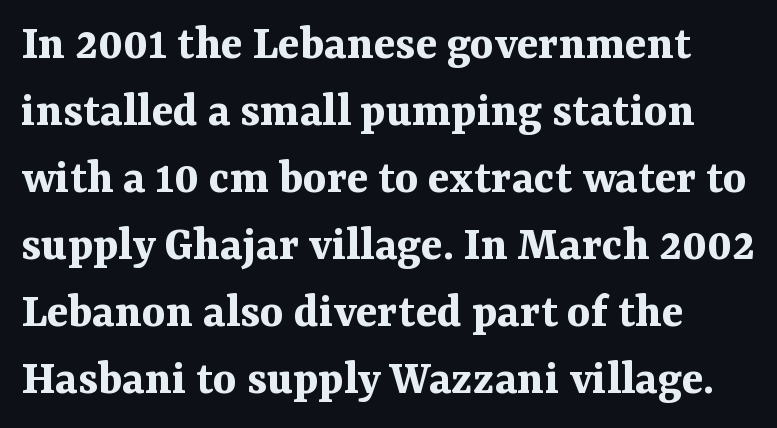
The image shows 50 px bold serif type, upright; set normal line spacing (1.34x), normal letter spacing, not underlined; medium stroke contrast and a medium x-height.
